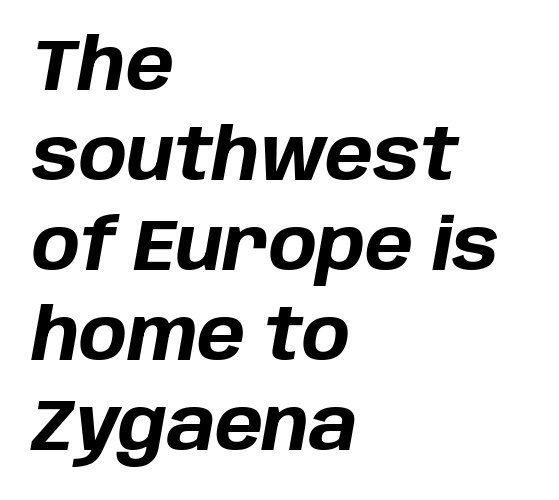
A full-strength bold gives these letters their thick strokes. Anything drawn beneath the words? Only blank space. The passage shown stacks its lines at a standard gap. Observe the ordinary spacing: letters are neighbours, not strangers.
